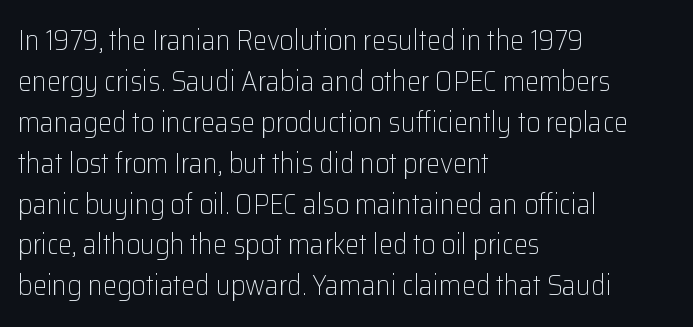
Q: Is the text bold? A: No.
Q: Is the text italic (slanted)? A: No, it is upright.
Q: Is the typeface a serif or a sans-serif typeface? A: Sans-serif.
Q: Is the text underlined? A: No.
Q: How is the paragraph aligned? A: Left-aligned.
Q: Is the spacing between letters normal or unusually wide? A: Normal.
Q: Is the spacing between lines tight, normal or loose? A: Normal.
Q: Width (condensed, normal, or wide)? A: Normal.
Q: Stroke contrast? A: Low.
Q: x-height? A: Medium.
Q: Monospaced? A: No.
